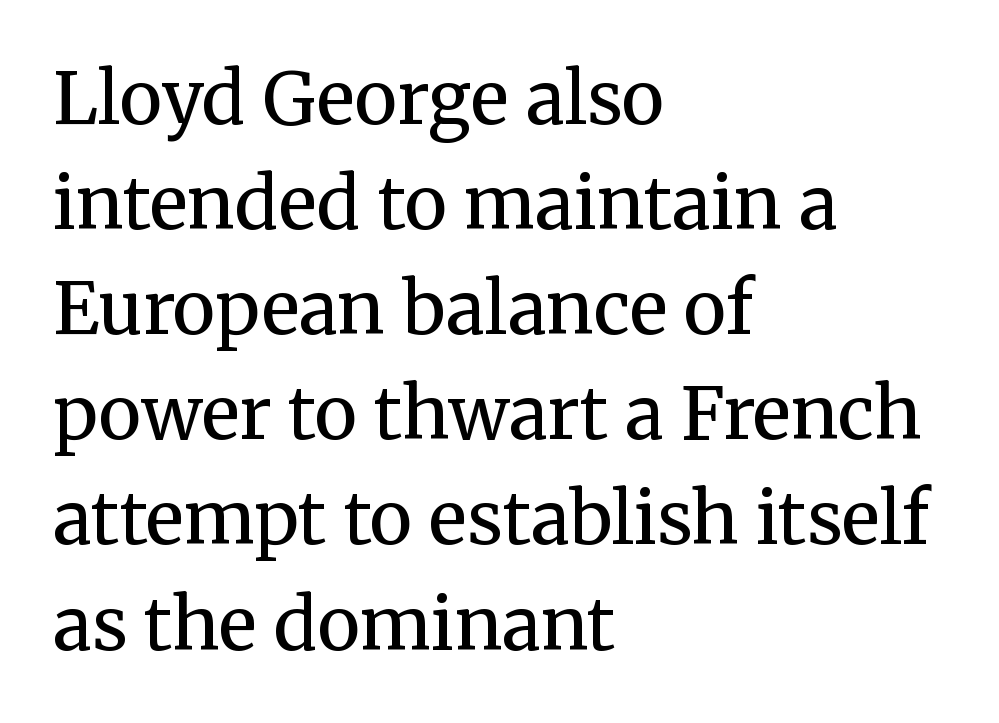
The image shows 72 px regular-weight serif type, upright; set left-aligned, normal line spacing (1.46x), normal letter spacing, not underlined; medium stroke contrast and a medium x-height.
